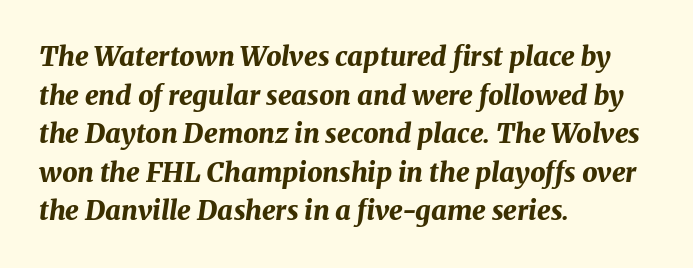
{"italic": "yes", "lean": "right", "slant_degrees": 8, "bold": "yes", "underline": "no", "align": "left", "line_spacing": "normal", "line_spacing_ratio": 1.43, "letter_spacing": "normal", "letter_spacing_em": 0.0, "glyph_px": 27}
